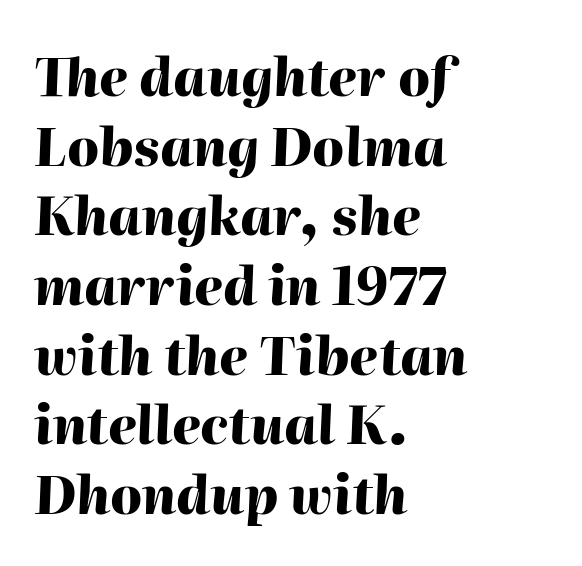
Q: Is the text bold? A: Yes.
Q: Is the text italic (slanted)? A: Yes, it leans right by about 2 degrees.
Q: Is the text underlined? A: No.
Q: How is the paragraph aligned? A: Left-aligned.
Q: Is the spacing between letters normal or unusually wide? A: Normal.
Q: Is the spacing between lines tight, normal or loose? A: Normal.
Q: Width (condensed, normal, or wide)? A: Normal.
Q: Stroke contrast? A: High.
Q: x-height? A: Medium.
Q: Monospaced? A: No.
